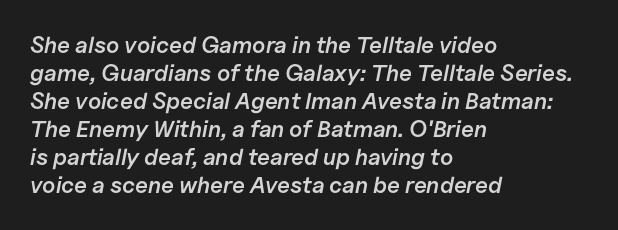
{"italic": "yes", "lean": "right", "slant_degrees": 11, "bold": "semi", "underline": "no", "align": "left", "line_spacing_ratio": 1.22, "letter_spacing": "normal", "letter_spacing_em": 0.0, "glyph_px": 23}
